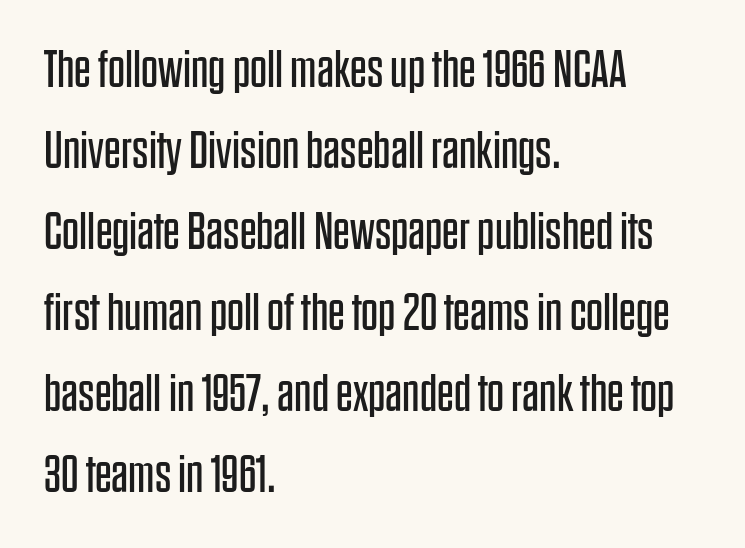
Plain, unruled lines of type. The paragraph shown leans on its left margin. Evenly set lines give the paragraph a standard silhouette. Tracking here is standard; glyphs follow each other at the usual distance. The font is comparable to plain body text, perhaps lighter. You can tell it's not italic because the verticals are truly vertical.
